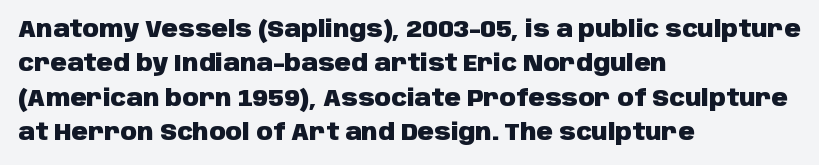
The image shows 23 px bold type, upright; set left-aligned, normal line spacing (1.5x), normal letter spacing, not underlined.
